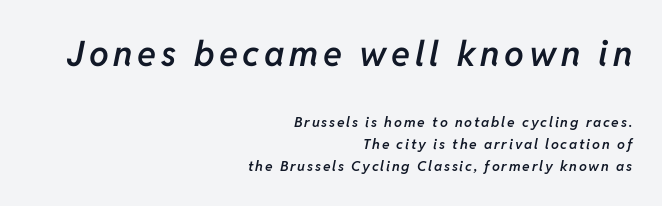
The image shows 35 px semibold type, italic (leaning right); set right-aligned, normal line spacing (1.55x), not underlined; the first (top) block is 2.5x larger; low stroke contrast and a medium x-height.
